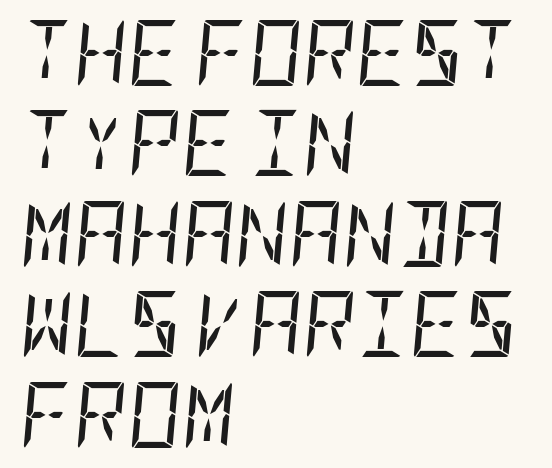
Quick note: interline space is typical. Visually the block forms a straight wall on the left and a jagged coastline on the right. Think standard paragraph weight, or any step lighter than that. Standard letterfit; no display-style spreading of the glyphs.
